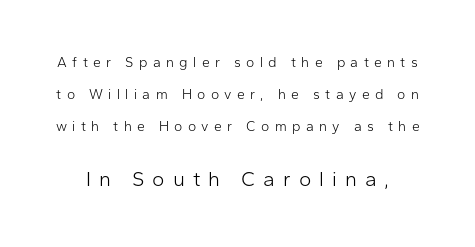
{"italic": "no", "bold": "no", "underline": "no", "line_spacing": "loose", "line_spacing_ratio": 2.27, "letter_spacing": "wide", "letter_spacing_em": 0.38, "larger_block": "second", "size_ratio": 1.5, "glyph_px": 21}
